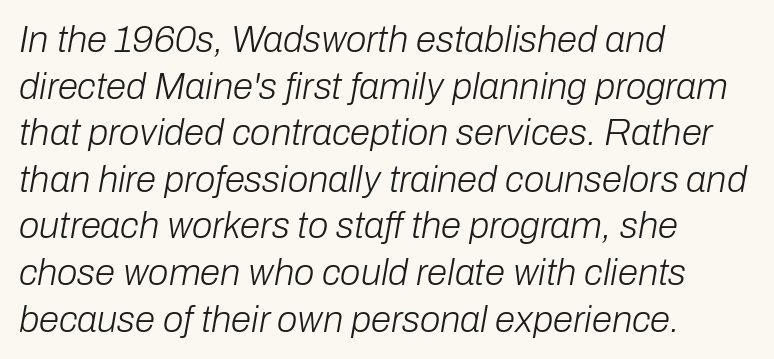
The image shows 37 px light type, italic (leaning right); set left-aligned, normal line spacing (1.26x), normal letter spacing, not underlined; low stroke contrast and a medium x-height.
